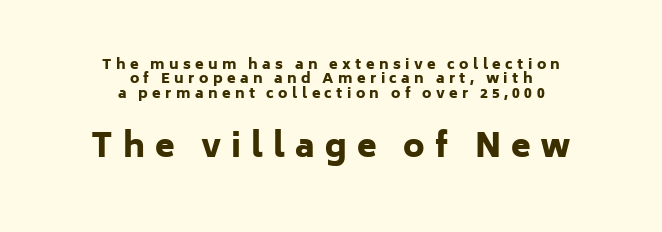
The image shows 32 px heavy sans-serif type, upright; set centered, tight line spacing (1.02x), unusually wide letter spacing (+0.31 em), not underlined; the second (bottom) block is 2.29x larger; low stroke contrast and a medium x-height.
